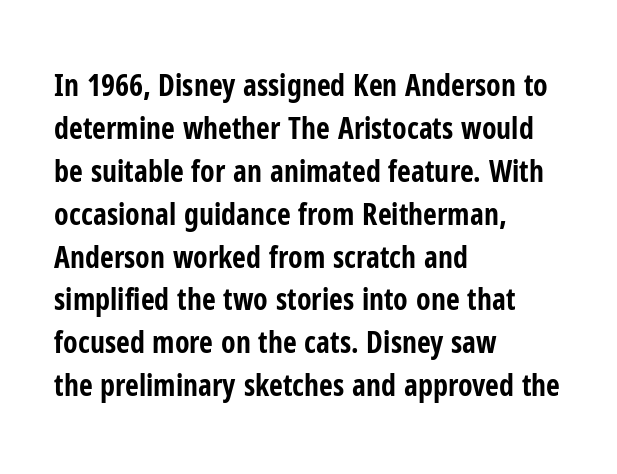
The image shows 30 px bold, condensed sans-serif type, upright; set left-aligned, normal line spacing (1.43x), normal letter spacing, not underlined; low stroke contrast and a medium x-height.
